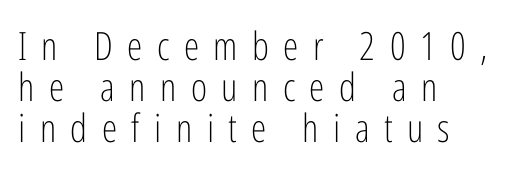
The image shows 39 px light, condensed sans-serif type, upright; set left-aligned, tight line spacing (1.05x), unusually wide letter spacing (+0.37 em), not underlined; low stroke contrast and a medium x-height.
